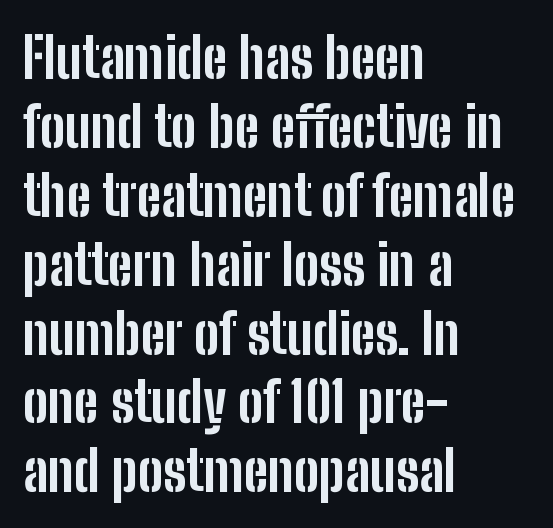
The letters advance in unequal steps, a hallmark of proportional type. The rendering shows plain stroke endings on the letterforms — a sans-serif design. The paragraph has a hard left edge and a soft right edge. Every stem runs plumb, perpendicular to the baseline. Just letters on the line, the space beneath them empty. Nothing unusual about the tracking: characters are spaced as the font intends.
